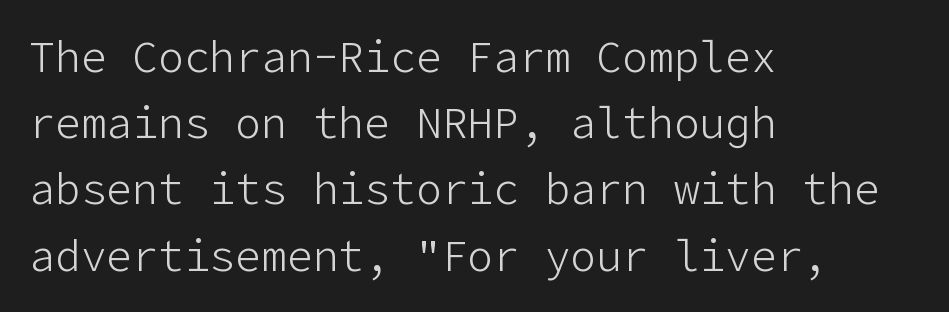
Typographically, this falls in the sans-serif category. Quick note: underline off. Nothing unusual about the tracking: characters are spaced as the font intends. The cut favours lightness, reaching ordinary text weight at its darkest.
